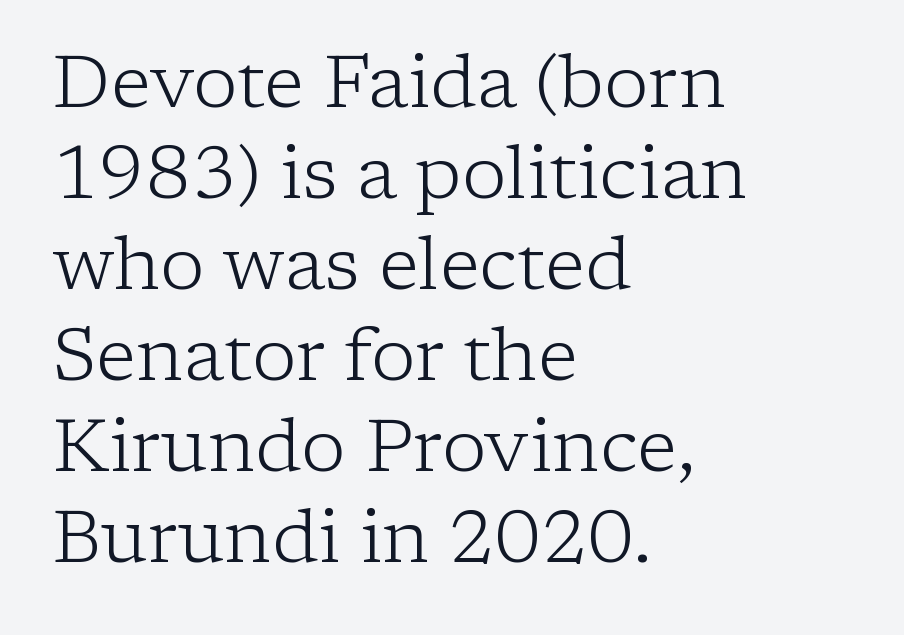
{"serif": "yes", "italic": "no", "bold": "no", "weight": "light", "width": "normal", "stroke_contrast": "low", "x_height": "medium", "monospaced": "no", "underline": "no", "align": "left", "line_spacing_ratio": 1.23, "letter_spacing": "normal", "letter_spacing_em": 0.0, "glyph_px": 74}
